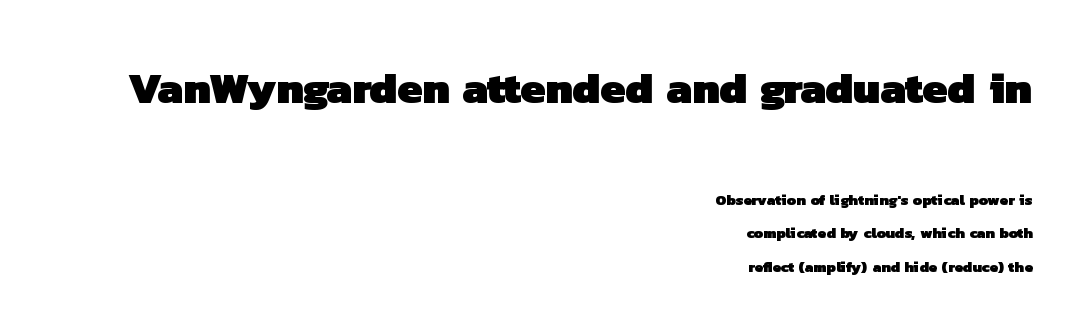
The image shows 44 px heavy sans-serif type; set right-aligned, loose line spacing (2.24x), normal letter spacing, not underlined; the first (top) block is 2.93x larger; low stroke contrast and a medium x-height.
